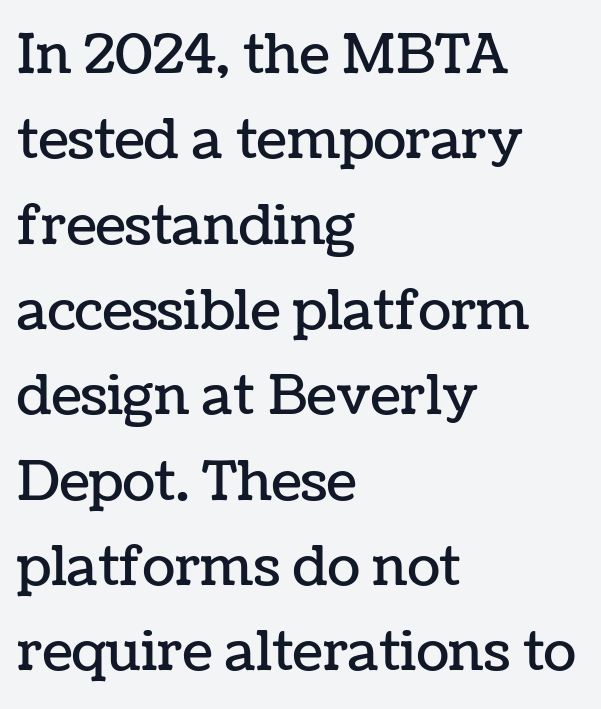
Q: Is the text italic (slanted)? A: No, it is upright.
Q: Is the text underlined? A: No.
Q: How is the paragraph aligned? A: Left-aligned.
Q: Is the spacing between letters normal or unusually wide? A: Normal.
Q: Is the spacing between lines tight, normal or loose? A: Normal.
Q: Width (condensed, normal, or wide)? A: Normal.
Q: Stroke contrast? A: Low.
Q: x-height? A: Medium.
Q: Monospaced? A: No.
